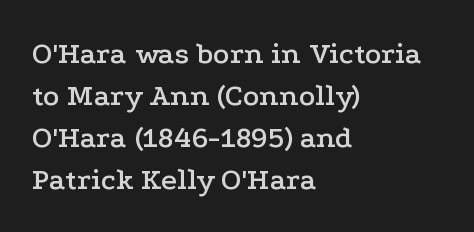
{"serif": "yes", "italic": "no", "width": "wide", "stroke_contrast": "low", "x_height": "medium", "monospaced": "no", "underline": "no", "align": "left", "line_spacing": "normal", "line_spacing_ratio": 1.36, "letter_spacing": "normal", "letter_spacing_em": 0.0, "glyph_px": 31}
